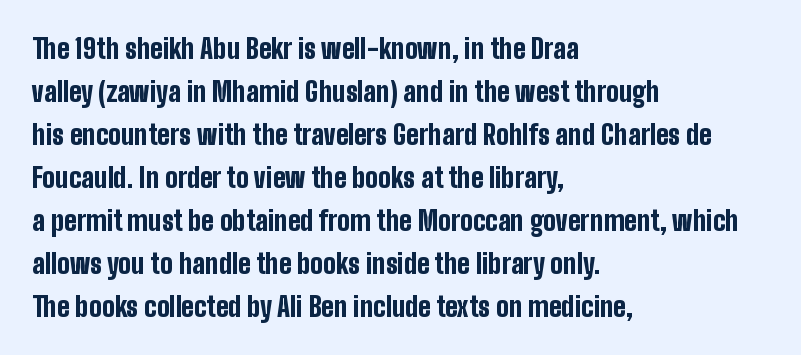
Q: Is the text bold? A: Yes.
Q: Is the text italic (slanted)? A: No, it is upright.
Q: Is the text underlined? A: No.
Q: How is the paragraph aligned? A: Left-aligned.
Q: Is the spacing between letters normal or unusually wide? A: Normal.
Q: Is the spacing between lines tight, normal or loose? A: Normal.
